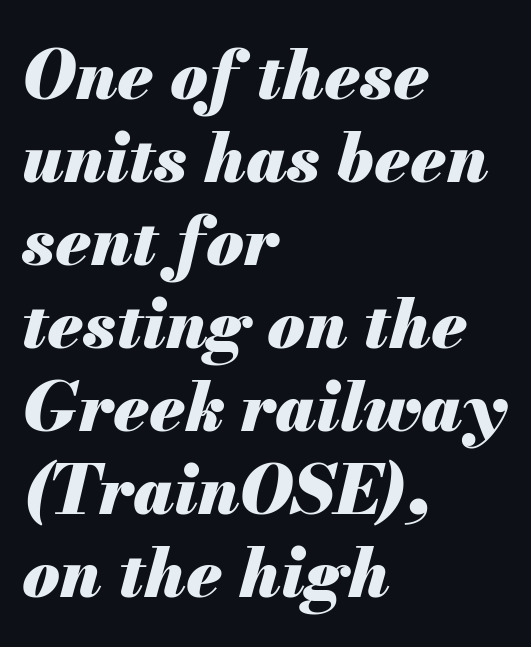
The image shows 68 px heavy type, italic (leaning right); set left-aligned, line spacing 1.22x, normal letter spacing, not underlined; medium stroke contrast and a small x-height.
